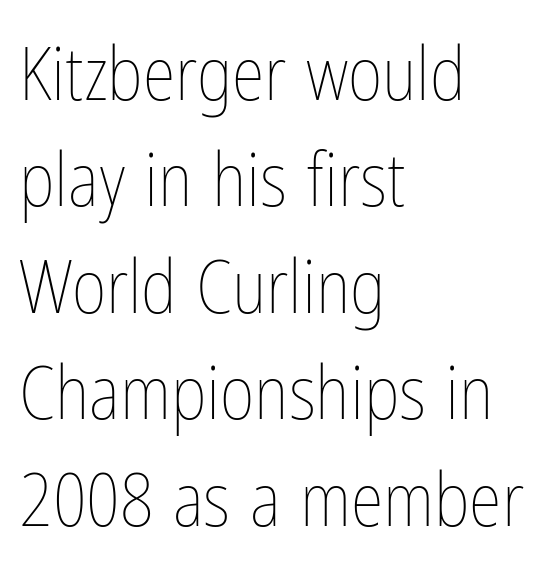
{"italic": "no", "bold": "no", "weight": "thin", "width": "condensed", "stroke_contrast": "low", "x_height": "medium", "monospaced": "no", "underline": "no", "align": "left", "line_spacing": "normal", "line_spacing_ratio": 1.42, "letter_spacing": "normal", "letter_spacing_em": 0.0, "glyph_px": 75}
